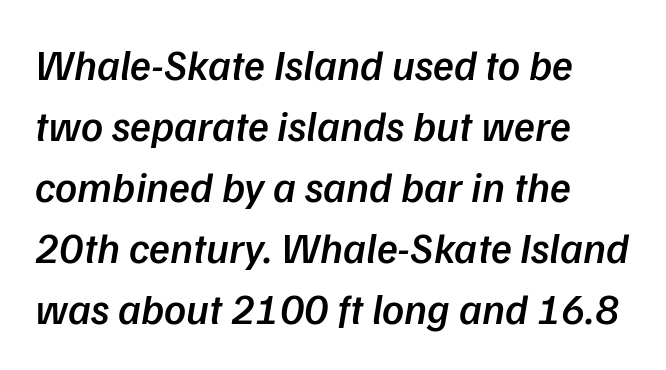
The image shows 43 px semibold type, italic (leaning right); set left-aligned, normal line spacing (1.42x), normal letter spacing, not underlined; low stroke contrast and a medium x-height.
